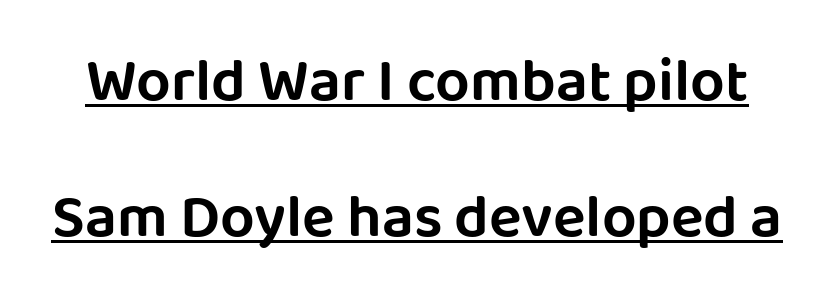
The image shows 61 px sans-serif type, upright; set loose line spacing (2.23x), normal letter spacing, underlined; low stroke contrast and a large x-height.
